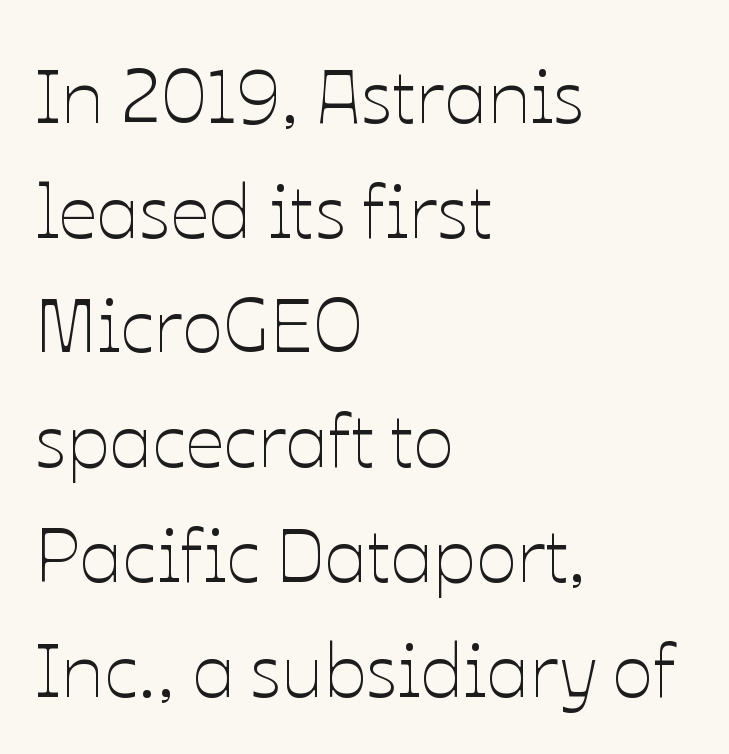
{"italic": "no", "bold": "no", "weight": "thin", "width": "normal", "stroke_contrast": "low", "x_height": "medium", "monospaced": "no", "underline": "no", "align": "left", "line_spacing": "normal", "line_spacing_ratio": 1.49, "letter_spacing": "normal", "letter_spacing_em": 0.0, "glyph_px": 77}
